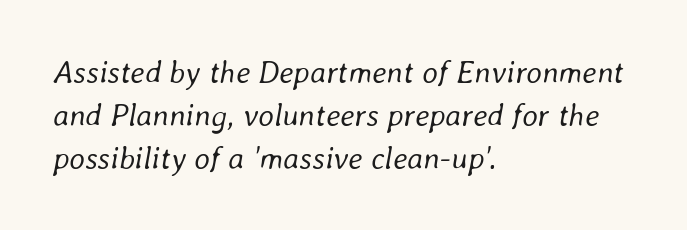
The image shows 31 px regular-weight type, italic (leaning right); set left-aligned, normal line spacing (1.38x), normal letter spacing, not underlined; low stroke contrast and a medium x-height.
